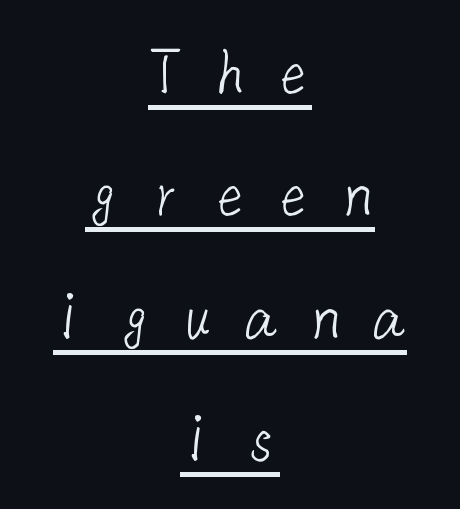
Q: Is the text bold? A: No.
Q: Is the typeface a serif or a sans-serif typeface? A: Sans-serif.
Q: Is the text underlined? A: Yes.
Q: How is the paragraph aligned? A: Centered.
Q: Is the spacing between letters normal or unusually wide? A: Unusually wide.
Q: Width (condensed, normal, or wide)? A: Normal.
Q: Stroke contrast? A: Low.
Q: x-height? A: Medium.
